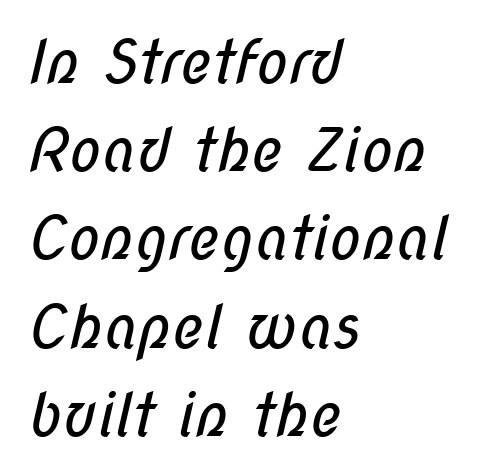
The image shows 60 px regular-weight, condensed sans-serif type; set left-aligned, normal line spacing (1.47x), normal letter spacing, not underlined; low stroke contrast and a medium x-height.
